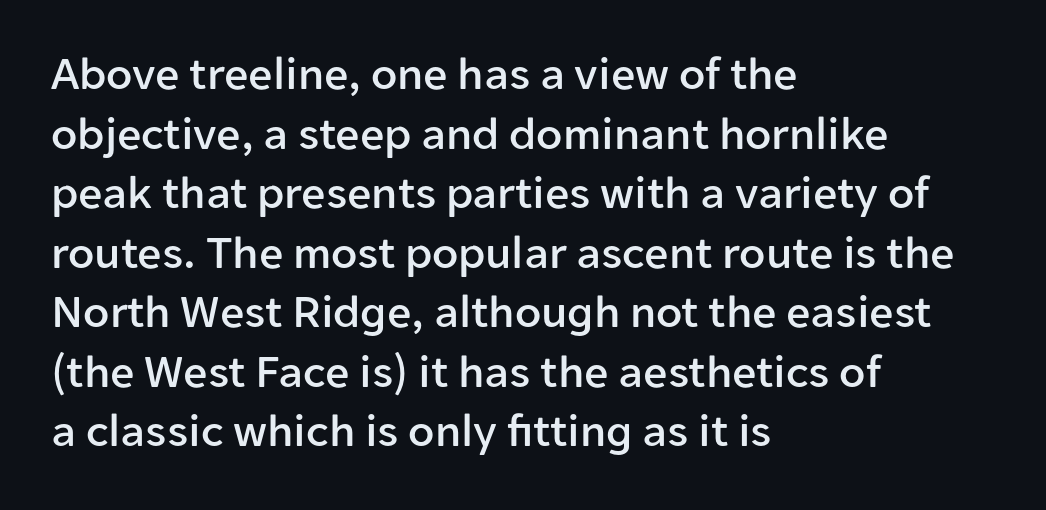
The image shows 48 px sans-serif type, upright; set left-aligned, line spacing 1.24x, normal letter spacing, not underlined; low stroke contrast and a medium x-height.
